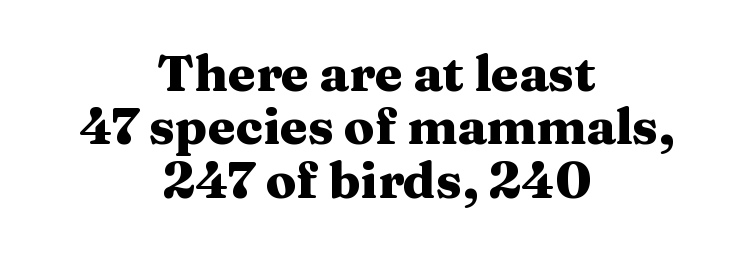
You could call the tracking neutral — neither tight nor loose. Line spacing here is tight. Any mark beneath the type? The region is blank. You can tell from the footed stems that serif type was used. The lines in this sample share a center point and differ in where they start and stop.
